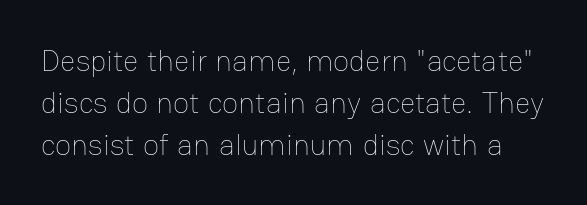
The string is rendered with underlining switched off. The letters stand upright; this is a roman face. This sample uses plain, unmodified letter spacing. This sample has the flowing, uneven cadence of proportional lettering. These glyphs show unthickened strokes, regular width or finer. Evenly set lines give the paragraph a standard silhouette.
